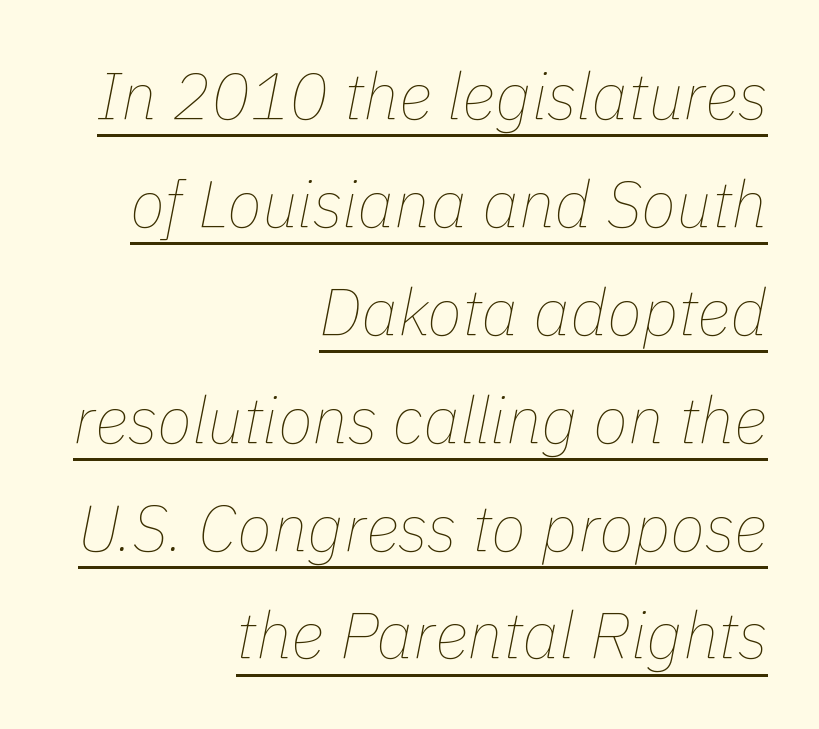
{"italic": "yes", "lean": "right", "slant_degrees": 11, "bold": "no", "weight": "thin", "width": "normal", "stroke_contrast": "low", "x_height": "medium", "monospaced": "no", "underline": "yes", "align": "right", "line_spacing": "normal", "line_spacing_ratio": 1.66, "letter_spacing": "normal", "letter_spacing_em": 0.0, "glyph_px": 65}
